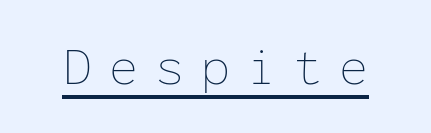
The image shows 53 px thin type, upright, monospaced; set unusually wide letter spacing (+0.32 em), underlined; low stroke contrast and a medium x-height.
